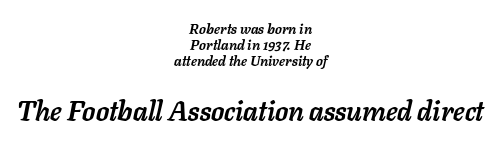
{"italic": "yes", "lean": "right", "slant_degrees": 11, "bold": "yes", "underline": "no", "align": "center", "line_spacing": "tight", "line_spacing_ratio": 1.15, "letter_spacing": "normal", "letter_spacing_em": 0.0, "larger_block": "second", "size_ratio": 1.93, "glyph_px": 27}
